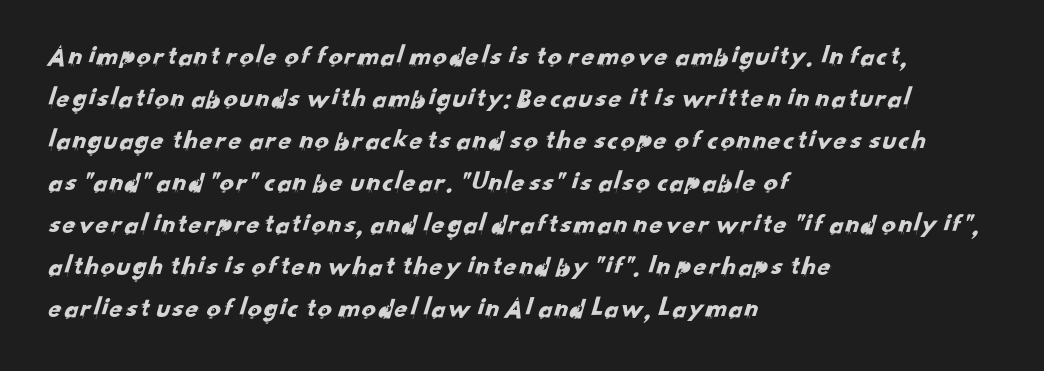
{"serif": "no", "width": "normal", "stroke_contrast": "low", "x_height": "small", "monospaced": "no", "underline": "no", "align": "left", "line_spacing": "normal", "line_spacing_ratio": 1.5, "letter_spacing": "normal", "letter_spacing_em": 0.0, "glyph_px": 28}
